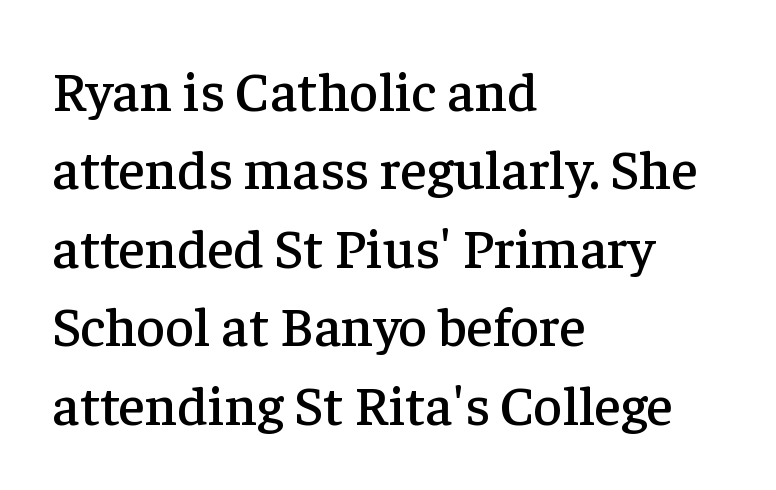
Short and long lines alike share a common starting point at left. To sum up the face: it has serifs. Anything drawn beneath the words? Only blank space. The gaps between neighbouring characters are ordinary and unremarkable. The letters stand straight up with perfectly vertical stems. Students, observe: this is what conventionally led text looks like.
